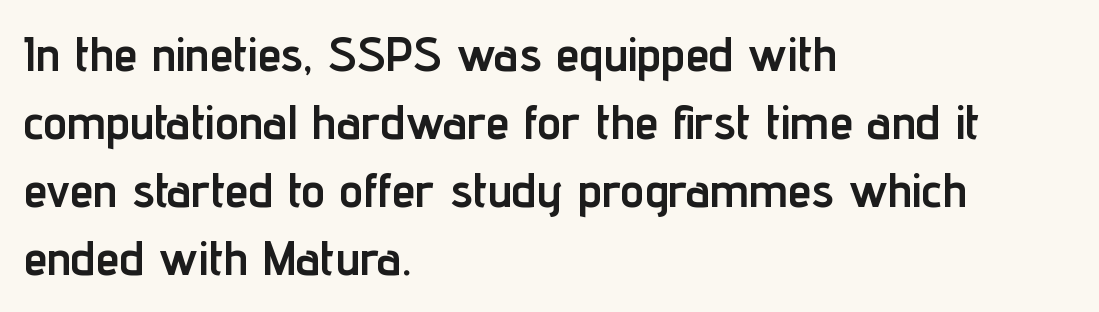
{"serif": "no", "italic": "no", "bold": "yes", "weight": "semibold", "width": "condensed", "stroke_contrast": "low", "x_height": "medium", "monospaced": "no", "underline": "no", "align": "left", "line_spacing": "normal", "line_spacing_ratio": 1.42, "letter_spacing": "normal", "letter_spacing_em": 0.0, "glyph_px": 48}
